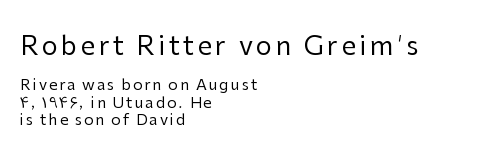
Typeset ragged right — the left edge is the straight one. This block would grow much taller if given ordinary leading; it's compressed now. If you squint, the top block still reads clearly — it's the larger of the two. Italic: no, the glyphs are upright roman.
